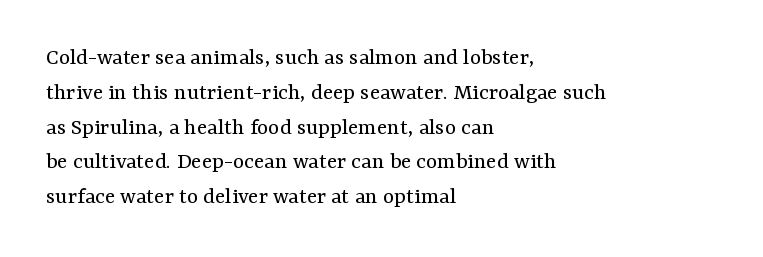
Summary of weight: not heavy and not bold. The passage shown stacks its lines at a standard gap. Upright lettering throughout. Tracking value appears to be zero — textbook default spacing.
